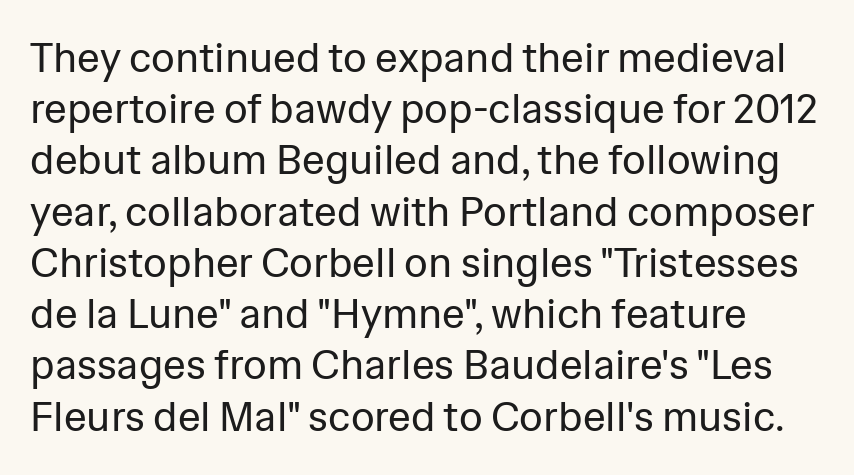
Serifs: no, the terminals of the letterforms are clean. Is this a fixed-width face? No — the glyphs have proportional, varying widths. A clean baseline with only descenders dipping below it. Whoever set this chose a conventional vertical rhythm. Default kerning and tracking; the words read as compact shapes. The font sits on the lighter half of the weight spectrum, regular included.
